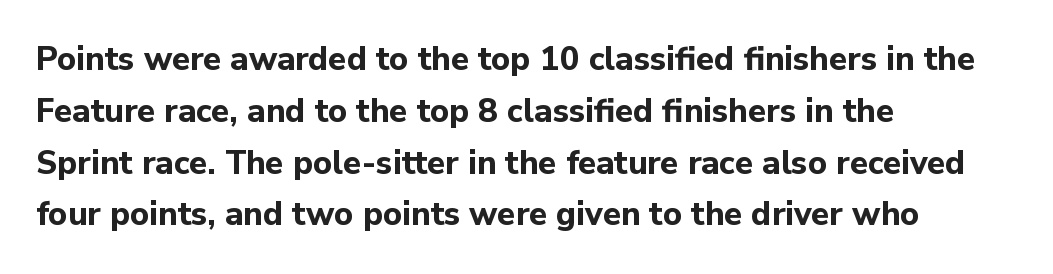
A typesetter would mark this as roman, not italic. Descenders hang freely into open space. This rendering leaves character spacing at its baseline value. Leftover space on each line is placed entirely after the last word. Letterform terminals end flat and unadorned throughout the passage. Strokes here are thick enough to call this a true bold.
